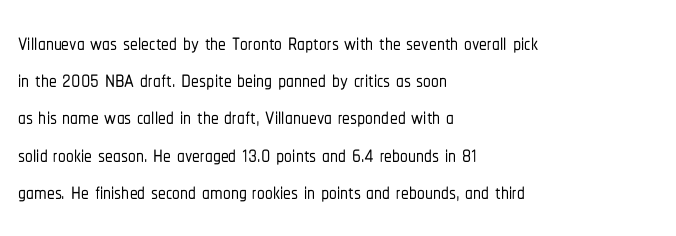
{"serif": "no", "italic": "no", "width": "condensed", "stroke_contrast": "low", "x_height": "medium", "monospaced": "no", "underline": "no", "align": "left", "line_spacing_ratio": 1.2, "letter_spacing": "normal", "letter_spacing_em": 0.0, "glyph_px": 31}
